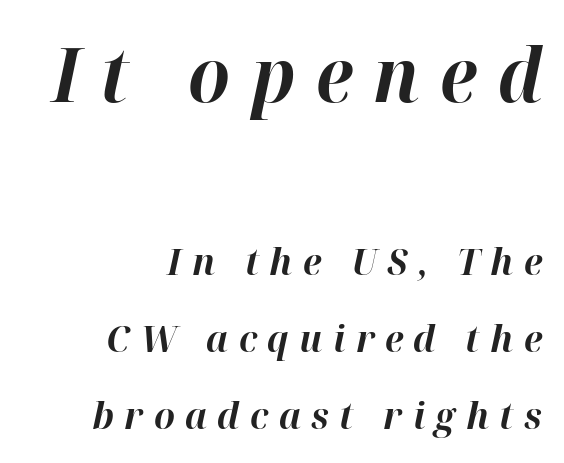
The image shows 74 px bold type, italic (leaning right); set right-aligned, loose line spacing (2.08x), unusually wide letter spacing (+0.28 em), not underlined; the first (top) block is 2.0x larger; high stroke contrast and a medium x-height.
